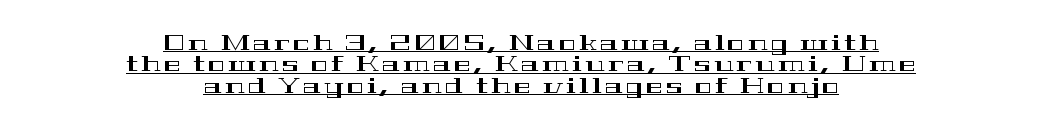
This sample is center-justified, so both line endings float freely. The lettering holds an erect, upright posture throughout. A typesetter would call this leading minimal, almost set solid. The rendering uses the underline text-decoration.
